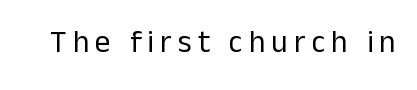
A clean baseline with only descenders dipping below it. No heavy texture on the line: the type isn't bold. Varying glyph widths throughout — classic text-font behaviour. Students, note that the glyphs here are deliberately spaced far apart.
